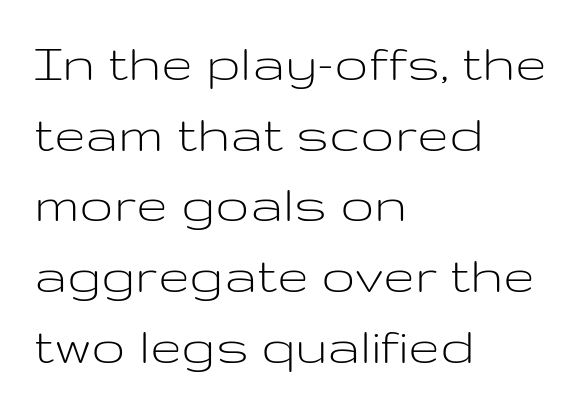
{"serif": "no", "italic": "no", "bold": "no", "weight": "light", "width": "wide", "stroke_contrast": "low", "x_height": "medium", "monospaced": "no", "underline": "no", "align": "left", "line_spacing_ratio": 1.24, "letter_spacing": "normal", "letter_spacing_em": 0.0, "glyph_px": 57}
